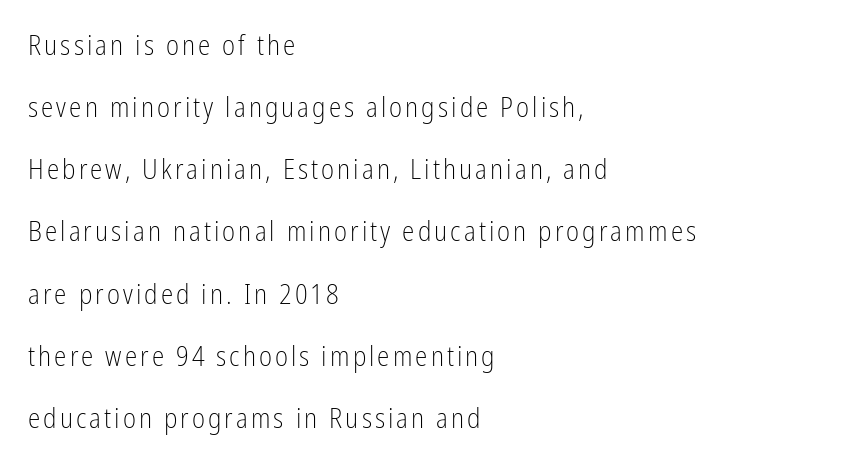
Honestly, there is no underline to notice here at all. A student would call this left alignment; a typographer would say flush left, rag right. No chunkiness to these letters — they're not bold. Proportional: the letters do not fall into vertical columns. Notice how the stems are strictly vertical — no italics here.
